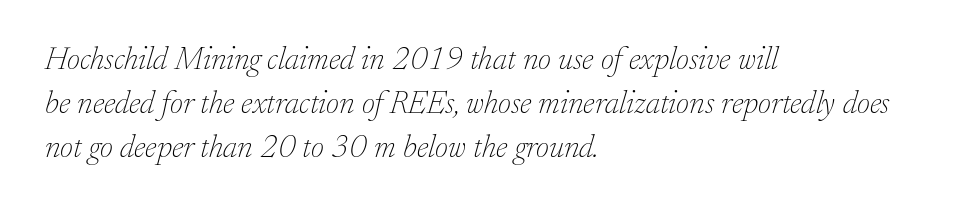
Proportional: the letters do not fall into vertical columns. Is the type slanted? Yes — the strokes lean at a clear angle. Beneath every word, the page is bare. This rendering employs a face with finishing strokes, i.e., a serif. Between one letter and the next there's only the usual sliver of space.
